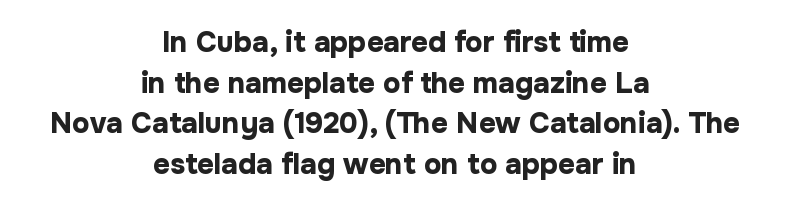
Q: Is the text bold? A: Yes.
Q: Is the text italic (slanted)? A: No, it is upright.
Q: Is the typeface a serif or a sans-serif typeface? A: Sans-serif.
Q: Is the text underlined? A: No.
Q: How is the paragraph aligned? A: Centered.
Q: Is the spacing between letters normal or unusually wide? A: Normal.
Q: Is the spacing between lines tight, normal or loose? A: Normal.
Q: Width (condensed, normal, or wide)? A: Normal.
Q: Stroke contrast? A: Low.
Q: x-height? A: Medium.
Q: Monospaced? A: No.
